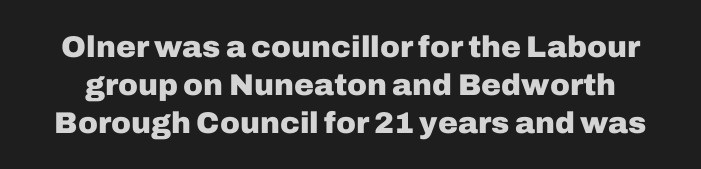
Does the leading feel generous? No, just average. A clean baseline with only descenders dipping below it. Chunky letters — that's bold for sure. Here the designer chose a conventional face with non-uniform glyph widths. The letters sit at their default tracking, neither squeezed nor spread. A roman cut, with each character standing at attention.
